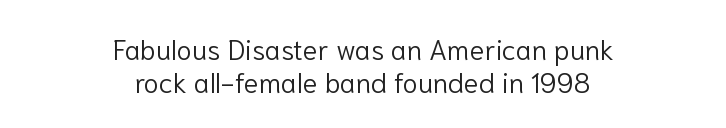
The image shows 28 px light sans-serif type, upright; set centered, line spacing 1.17x, normal letter spacing, not underlined; low stroke contrast and a medium x-height.
